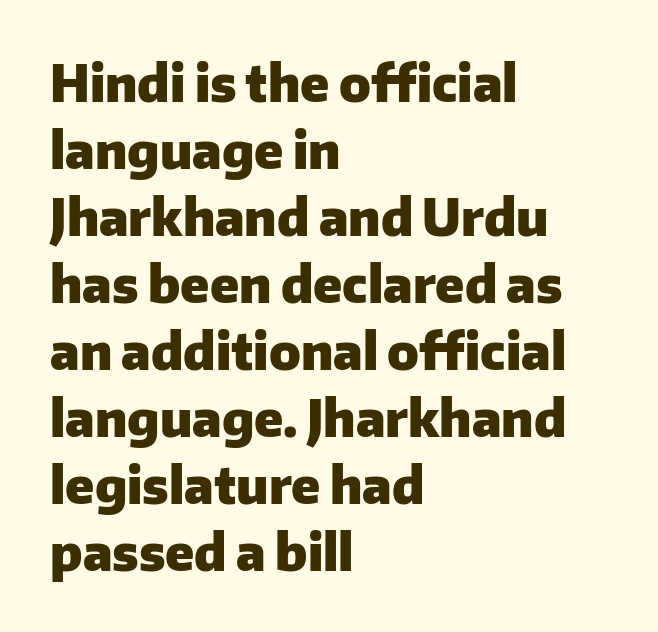
Which margin do the lines hug? The left one — the right edge is uneven. Heavy, bold letterforms. Do the letters lean? They stand straight. The passage shown is typeset with a sans-serif family. The tracking reads as untouched default to a designer's eye.
